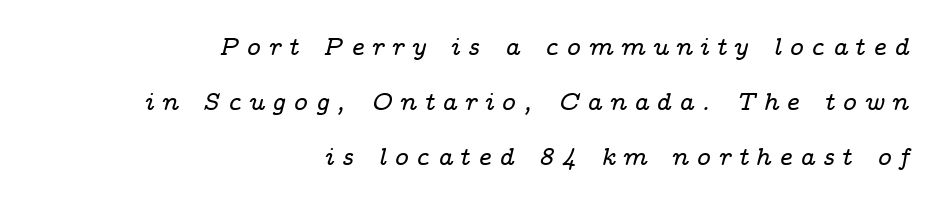
The image shows 24 px text type, italic (leaning right); set right-aligned, loose line spacing (2.29x), unusually wide letter spacing (+0.31 em), not underlined.
